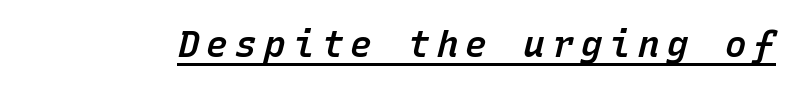
Observe the wide spacing: letters keep a clear distance from each other. Each letter, wide or thin by design, is forced into the same width here. In terms of posture, this sample is oblique. Decoration check: the copy is underlined. Stems and bowls a touch heavier than normal — semibold.
